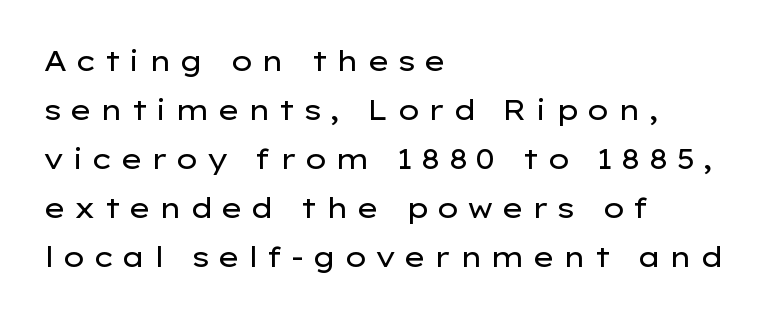
{"serif": "no", "italic": "no", "bold": "no", "weight": "regular", "width": "wide", "stroke_contrast": "low", "x_height": "medium", "monospaced": "no", "underline": "no", "align": "left", "line_spacing_ratio": 1.75, "letter_spacing": "wide", "letter_spacing_em": 0.26, "glyph_px": 28}
